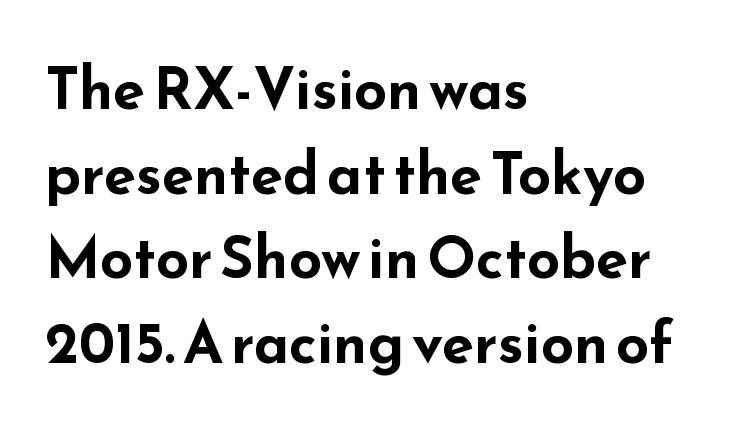
Just letters on the line, the space beneath them empty. Visually the block forms a straight wall on the left and a jagged coastline on the right. The rendering uses a bold face; every stroke is thick and dark. The rendering shows plain stroke endings on the letterforms — a sans-serif design.
